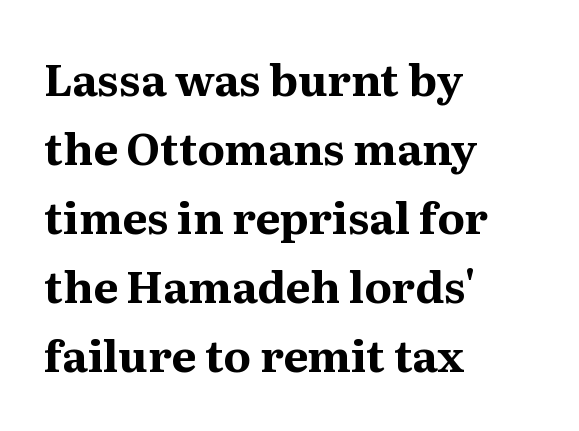
Just letters on the line, the space beneath them empty. Horizontal bands of white between lines are of average thickness. How heavy is the stroke? Heavy — this is a bold. Notice how the passage keeps a crisp vertical edge on the left only. A typesetter would mark this as roman, not italic.
